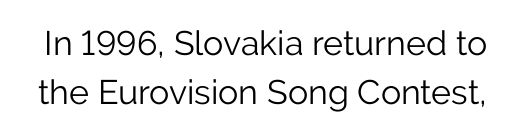
Summary of vertical rhythm: regular, with standard interline spacing. The rendering shows plain stroke endings on the letterforms — a sans-serif design. Vertical stems look standard width or narrower in stroke. The letters advance in unequal steps, a hallmark of proportional type.
